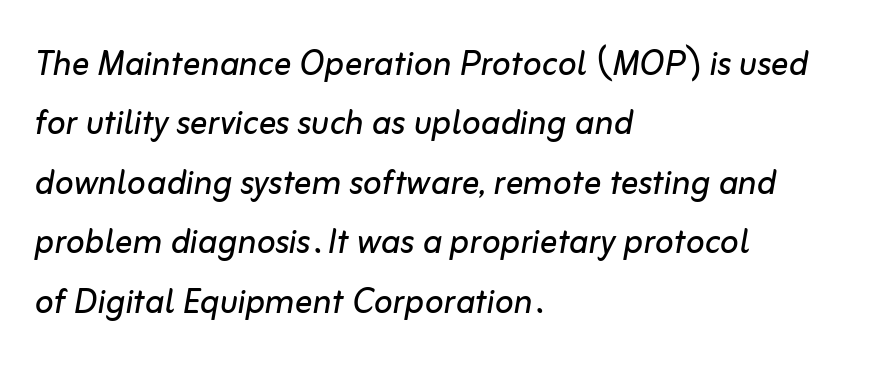
The image shows 44 px regular-weight type, italic (leaning right); set left-aligned, normal line spacing (1.35x), normal letter spacing, not underlined; low stroke contrast and a medium x-height.
